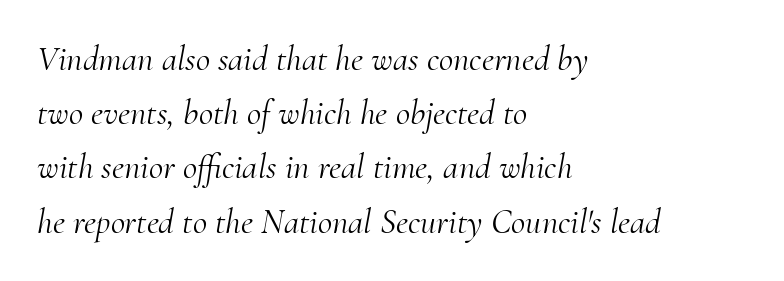
{"serif": "yes", "italic": "yes", "lean": "right", "slant_degrees": 10, "bold": "no", "weight": "light", "width": "normal", "stroke_contrast": "medium", "x_height": "small", "monospaced": "no", "underline": "no", "align": "left", "line_spacing": "normal", "line_spacing_ratio": 1.55, "letter_spacing": "normal", "letter_spacing_em": 0.0, "glyph_px": 35}
